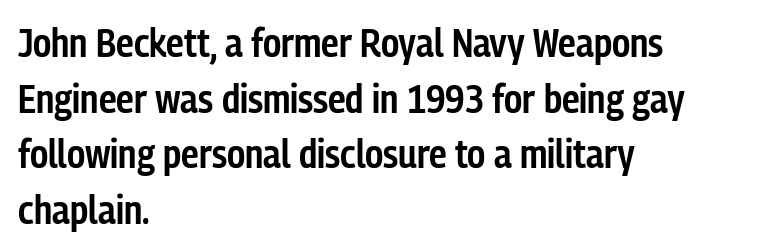
Short and long lines alike share a common starting point at left. No extra tracking has been applied to these lines. The passage shown is typed in a proportional face where columns would drift. Vertically, the passage feels balanced, rows spaced as you'd expect.
